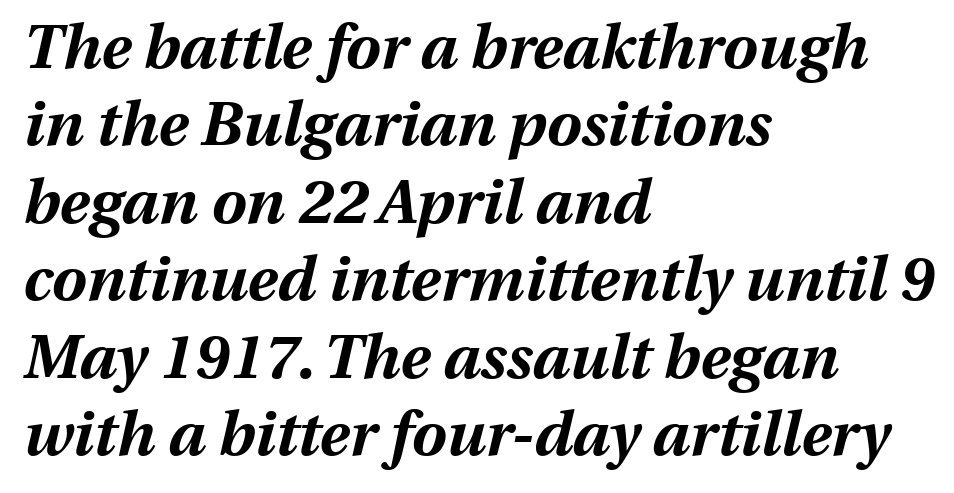
The image shows 62 px bold type, italic (leaning right); set left-aligned, normal line spacing (1.25x), normal letter spacing, not underlined; medium stroke contrast and a medium x-height.
